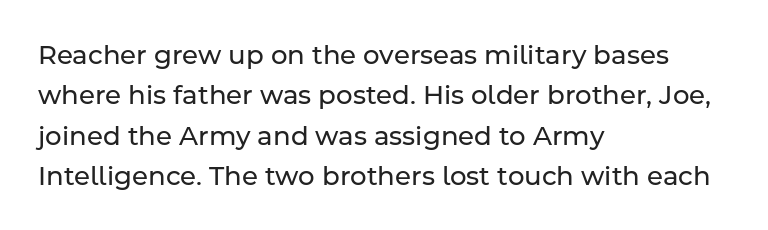
Q: Is the text bold? A: No.
Q: Is the text italic (slanted)? A: No, it is upright.
Q: Is the text underlined? A: No.
Q: How is the paragraph aligned? A: Left-aligned.
Q: Is the spacing between letters normal or unusually wide? A: Normal.
Q: Is the spacing between lines tight, normal or loose? A: Normal.
